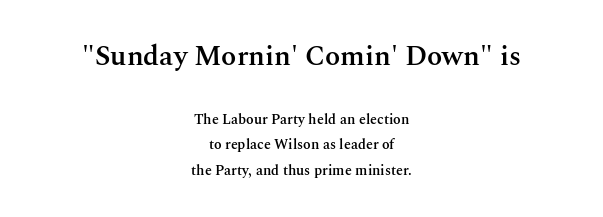
{"serif": "yes", "italic": "no", "bold": "semi", "weight": "semibold", "width": "normal", "stroke_contrast": "medium", "x_height": "medium", "monospaced": "no", "underline": "no", "align": "center", "line_spacing_ratio": 1.83, "letter_spacing": "normal", "letter_spacing_em": 0.0, "larger_block": "first", "size_ratio": 2.0, "glyph_px": 28}
